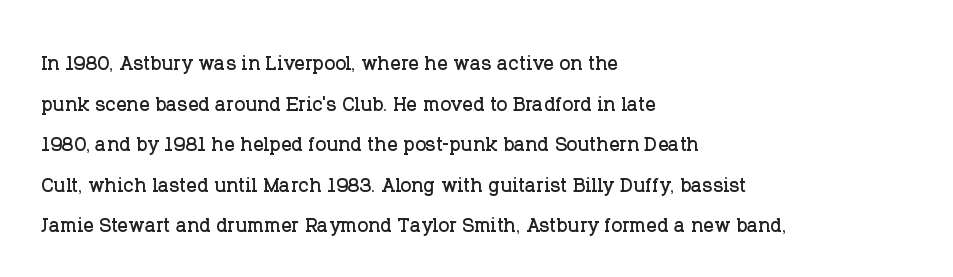
This rendering features lettering with no underline. How are the letters spaced? Ordinarily, with no added tracking. The setting favours the left margin, as ordinary paragraphs usually do. Does the lettering tilt? It doesn't — this is upright. Summary of vertical rhythm: regular, with standard interline spacing.
